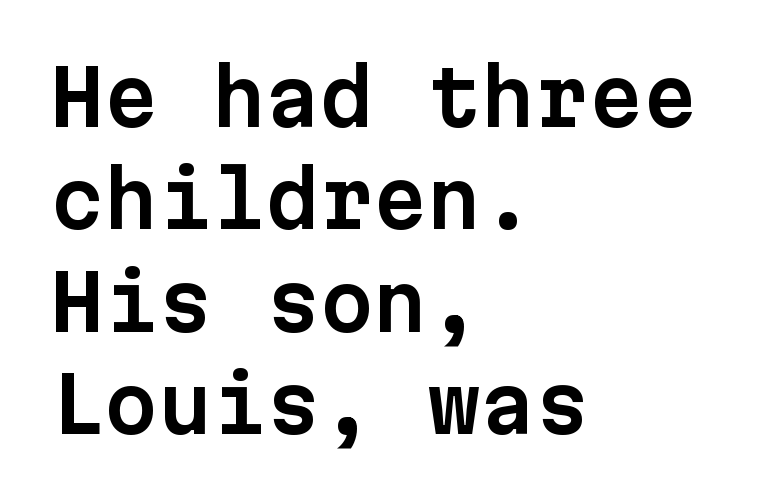
{"serif": "no", "italic": "no", "width": "normal", "stroke_contrast": "low", "x_height": "medium", "monospaced": "yes", "underline": "no", "align": "left", "line_spacing": "normal", "line_spacing_ratio": 1.33, "letter_spacing": "normal", "letter_spacing_em": 0.0, "glyph_px": 77}
